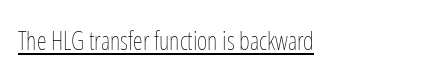
{"italic": "no", "bold": "no", "underline": "yes", "letter_spacing": "normal", "letter_spacing_em": 0.0, "glyph_px": 25}
